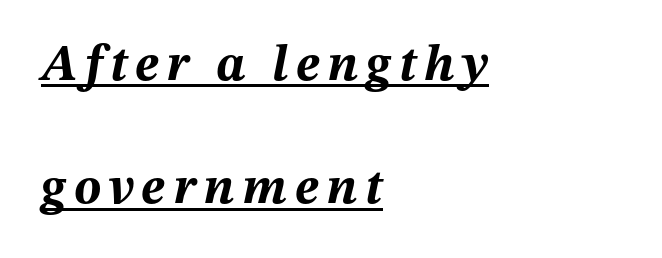
Q: Is the text bold? A: Yes.
Q: Is the text italic (slanted)? A: Yes, it leans right by about 12 degrees.
Q: Is the text underlined? A: Yes.
Q: How is the paragraph aligned? A: Left-aligned.
Q: Is the spacing between lines tight, normal or loose? A: Loose.
Q: Width (condensed, normal, or wide)? A: Normal.
Q: Stroke contrast? A: Medium.
Q: x-height? A: Medium.
Q: Monospaced? A: No.
